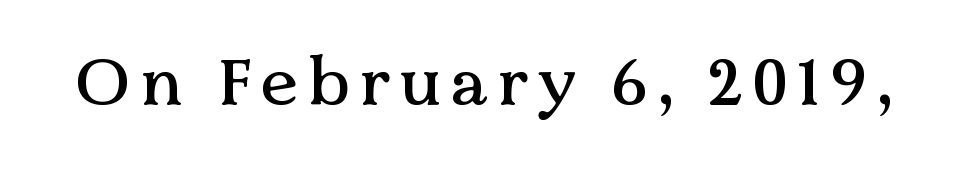
{"serif": "yes", "italic": "no", "width": "normal", "stroke_contrast": "medium", "x_height": "medium", "monospaced": "no", "underline": "no", "glyph_px": 67}
